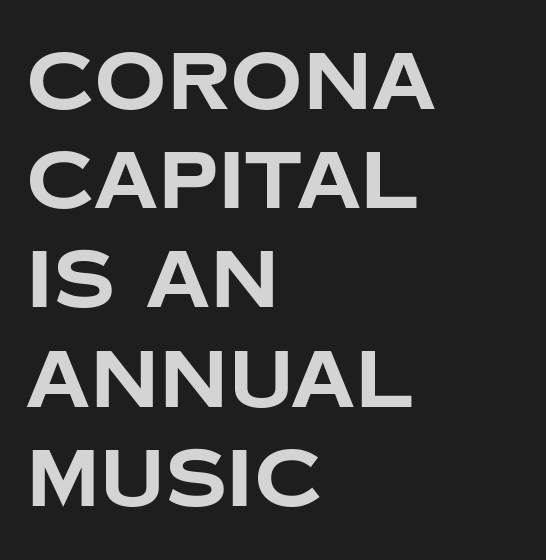
Q: Is the text bold? A: Yes.
Q: Is the text italic (slanted)? A: No, it is upright.
Q: Is the typeface a serif or a sans-serif typeface? A: Sans-serif.
Q: Is the text underlined? A: No.
Q: How is the paragraph aligned? A: Left-aligned.
Q: Is the spacing between letters normal or unusually wide? A: Normal.
Q: Width (condensed, normal, or wide)? A: Normal.
Q: Stroke contrast? A: Low.
Q: x-height? A: Large.
Q: Monospaced? A: No.
